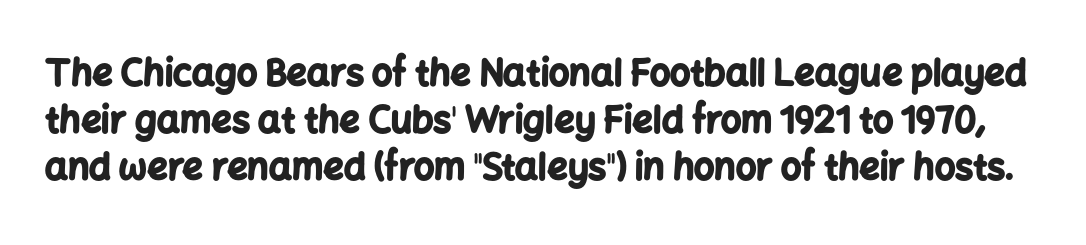
Normally led — the rows are evenly, conventionally spaced. Nobody drew a line under any word here. Examine the stroke ends and you'll find no serifs. Characters follow at the spacing the type designer built in. Do the letters lean? They stand straight. These words are printed bold, with thick strokes throughout.
